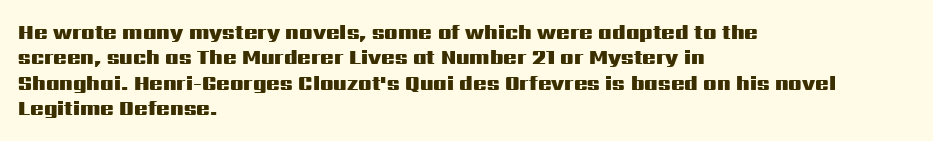
The image shows 20 px bold type, upright; set left-aligned, normal line spacing (1.27x), normal letter spacing, not underlined.
